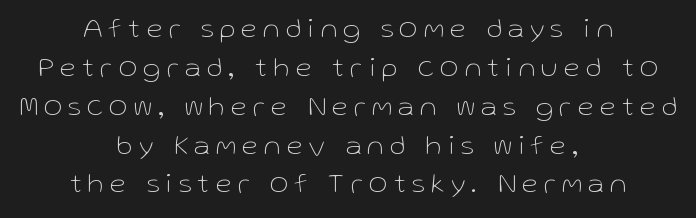
The image shows 29 px thin sans-serif type, upright; set centered, normal line spacing (1.34x), unusually wide letter spacing (+0.22 em), not underlined; low stroke contrast and a medium x-height.
